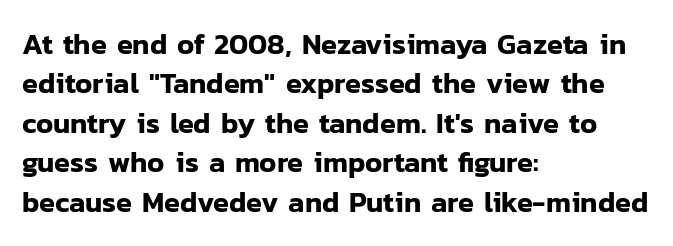
Q: Is the text italic (slanted)? A: No, it is upright.
Q: Is the typeface a serif or a sans-serif typeface? A: Sans-serif.
Q: Is the text underlined? A: No.
Q: How is the paragraph aligned? A: Left-aligned.
Q: Is the spacing between letters normal or unusually wide? A: Normal.
Q: Is the spacing between lines tight, normal or loose? A: Normal.
Q: Width (condensed, normal, or wide)? A: Normal.
Q: Stroke contrast? A: Low.
Q: x-height? A: Medium.
Q: Monospaced? A: No.
